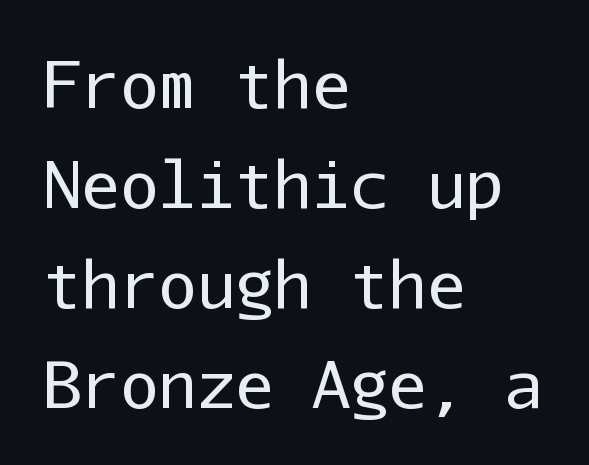
Q: Is the text bold? A: No.
Q: Is the text italic (slanted)? A: No, it is upright.
Q: Is the typeface a serif or a sans-serif typeface? A: Sans-serif.
Q: Is the text underlined? A: No.
Q: How is the paragraph aligned? A: Left-aligned.
Q: Is the spacing between letters normal or unusually wide? A: Normal.
Q: Is the spacing between lines tight, normal or loose? A: Normal.
Q: Width (condensed, normal, or wide)? A: Normal.
Q: Stroke contrast? A: Low.
Q: x-height? A: Medium.
Q: Monospaced? A: Yes.
